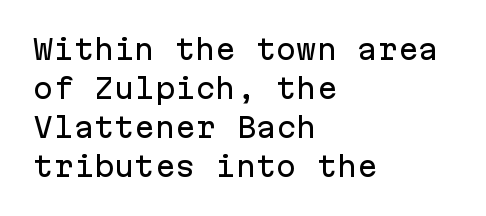
This block has exactly the height ordinary leading produces. The specimen reads as upright at a glance. Letters rest on an invisible, unmarked baseline. Compared with typical body copy, the letter spacing here is the same.
